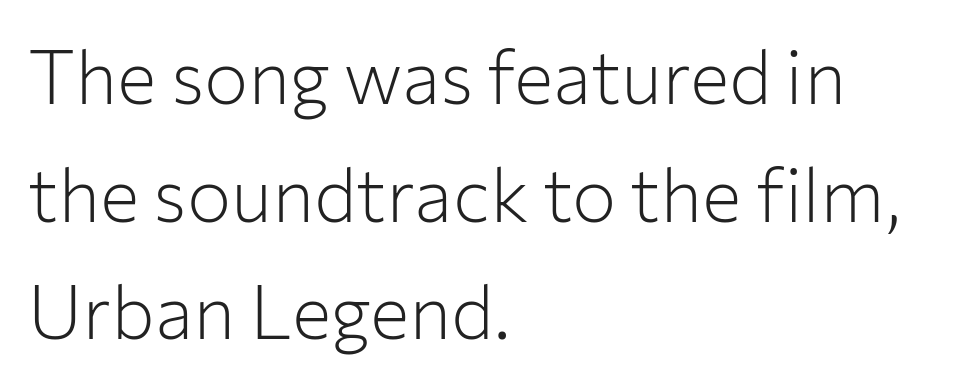
Q: Is the text bold? A: No.
Q: Is the text italic (slanted)? A: No, it is upright.
Q: Is the typeface a serif or a sans-serif typeface? A: Sans-serif.
Q: Is the text underlined? A: No.
Q: How is the paragraph aligned? A: Left-aligned.
Q: Is the spacing between letters normal or unusually wide? A: Normal.
Q: Is the spacing between lines tight, normal or loose? A: Normal.
Q: Width (condensed, normal, or wide)? A: Normal.
Q: Stroke contrast? A: Low.
Q: x-height? A: Medium.
Q: Monospaced? A: No.
